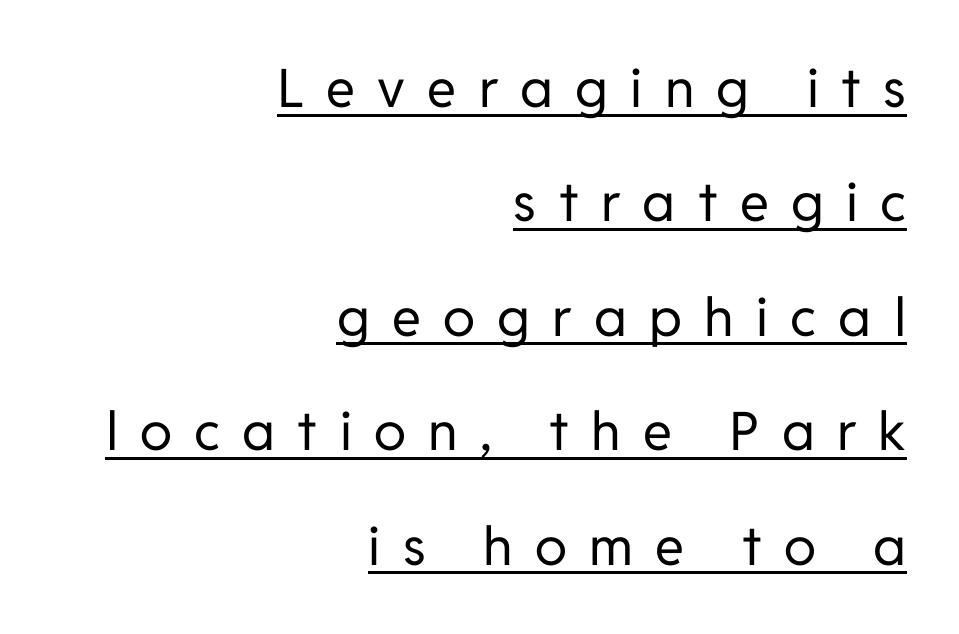
{"serif": "no", "italic": "no", "bold": "no", "weight": "regular", "width": "normal", "stroke_contrast": "low", "x_height": "medium", "monospaced": "no", "underline": "yes", "align": "right", "line_spacing": "loose", "line_spacing_ratio": 2.16, "letter_spacing": "wide", "letter_spacing_em": 0.42, "glyph_px": 53}
